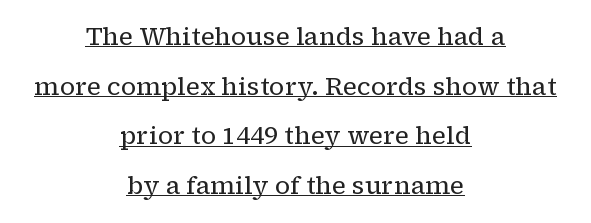
Q: Is the text bold? A: No.
Q: Is the text italic (slanted)? A: No, it is upright.
Q: Is the text underlined? A: Yes.
Q: How is the paragraph aligned? A: Centered.
Q: Is the spacing between letters normal or unusually wide? A: Normal.
Q: Is the spacing between lines tight, normal or loose? A: Loose.
